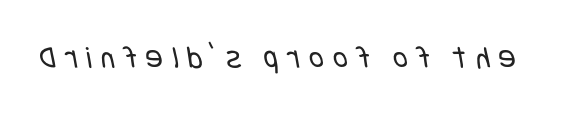
The image shows 32 px regular-weight, condensed sans-serif type; set unusually wide letter spacing (+0.29 em), not underlined; low stroke contrast and a large x-height.
